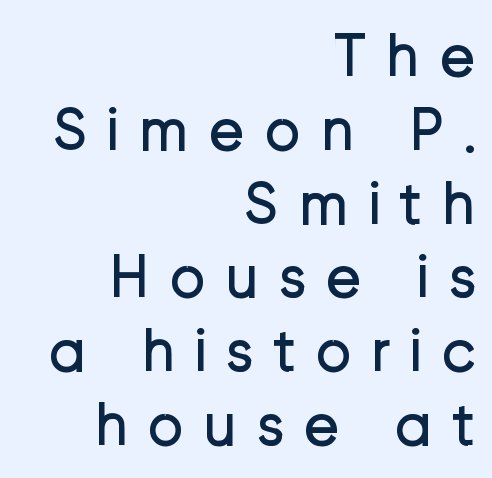
{"serif": "no", "italic": "no", "bold": "no", "weight": "regular", "width": "normal", "stroke_contrast": "low", "x_height": "medium", "monospaced": "no", "underline": "no", "align": "right", "line_spacing_ratio": 1.19, "letter_spacing": "wide", "letter_spacing_em": 0.3, "glyph_px": 62}
